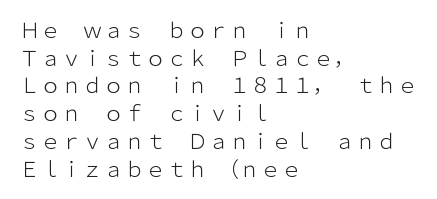
The image shows 21 px text type, upright; set left-aligned, normal line spacing (1.32x), normal letter spacing, not underlined.
